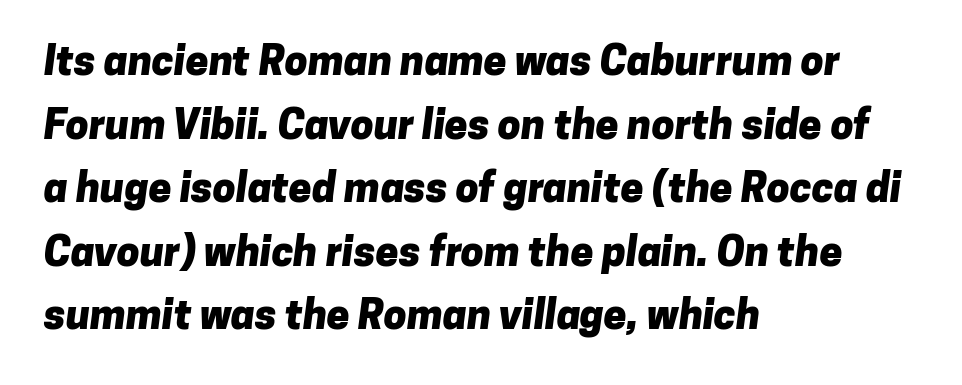
The line-height multiplier appears to be the usual default. Pretty heavy lettering here — definitely bold. A typesetter would label this face a sans. Casual observation: everything's shoved over to the left. The gap between lines stays unmarked.
